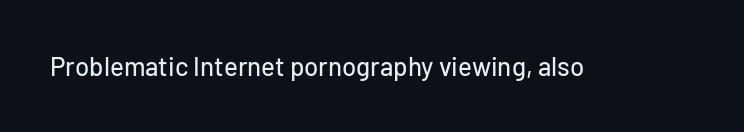
Q: Is the text italic (slanted)? A: No, it is upright.
Q: Is the text underlined? A: No.
Q: Is the spacing between letters normal or unusually wide? A: Normal.
